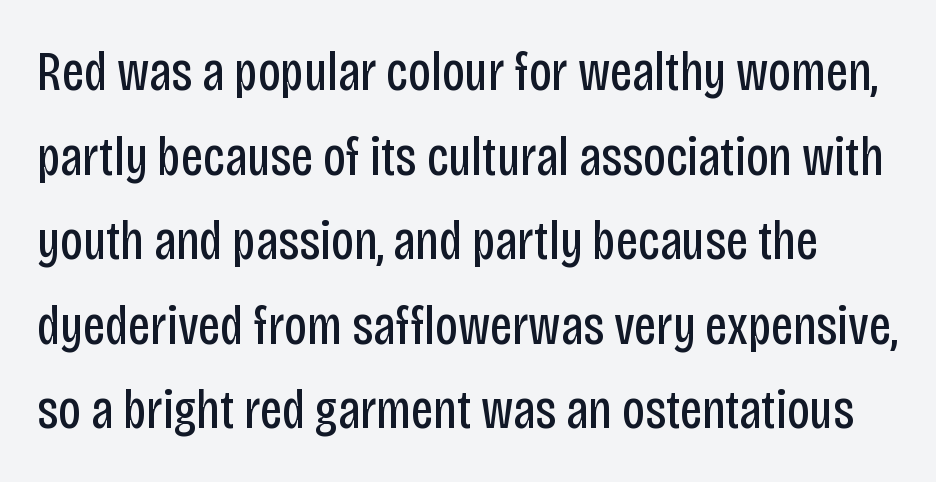
The image shows 56 px regular-weight, condensed sans-serif type, upright; set normal line spacing (1.51x), normal letter spacing, not underlined; low stroke contrast and a large x-height.
